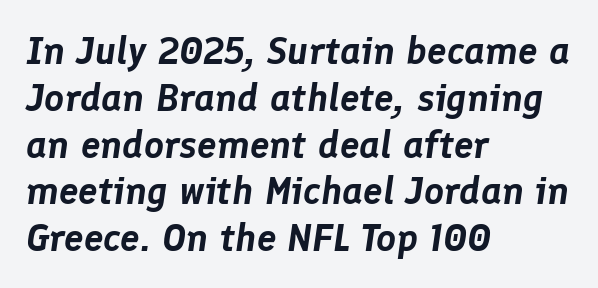
Proportional: the letters do not fall into vertical columns. The gaps between neighbouring characters are ordinary and unremarkable. The font's italic variant was chosen for this text. The foot of each line stays bare and open. The paragraph shown leans on its left margin.
